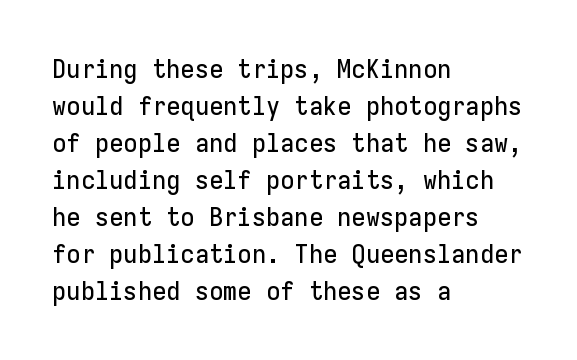
Inter-character spacing is left at the font's built-in metrics. Bare-footed words on every line. Every stem runs plumb, perpendicular to the baseline. Line spacing here is normal. Every row of glyphs begins at an identical x-position on the left.
